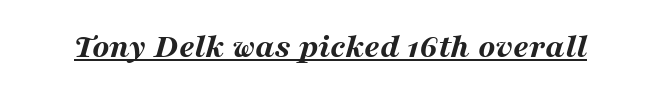
The image shows 35 px bold, wide type, italic (leaning right); set normal letter spacing, underlined; medium stroke contrast and a medium x-height.
